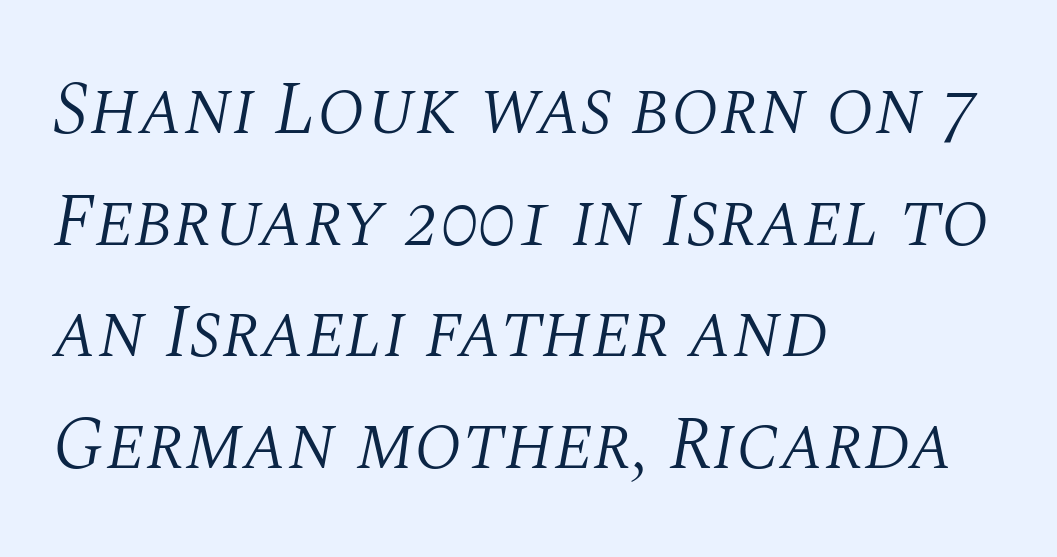
The image shows 75 px light serif type, italic (leaning right); set left-aligned, normal line spacing (1.49x), normal letter spacing, not underlined; medium stroke contrast and a large x-height.
